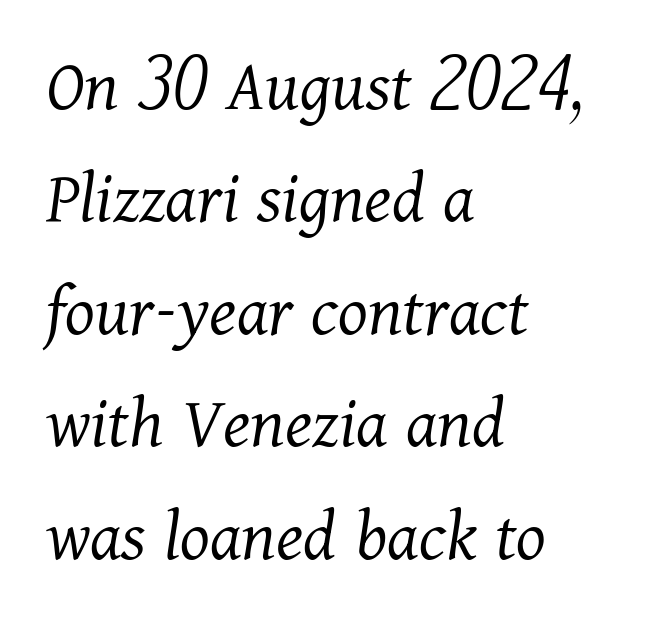
The image shows 76 px light serif type, italic (leaning right); set left-aligned, normal line spacing (1.48x), normal letter spacing, not underlined; medium stroke contrast and a medium x-height.
